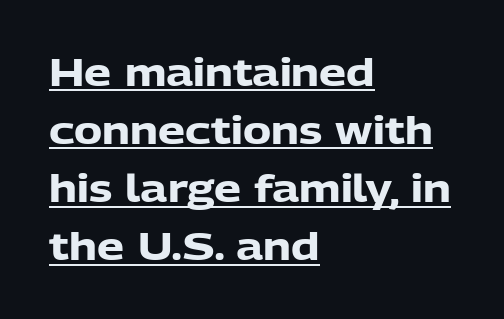
The image shows 38 px heavy sans-serif type, upright; set left-aligned, normal line spacing (1.53x), normal letter spacing, underlined; low stroke contrast and a medium x-height.
